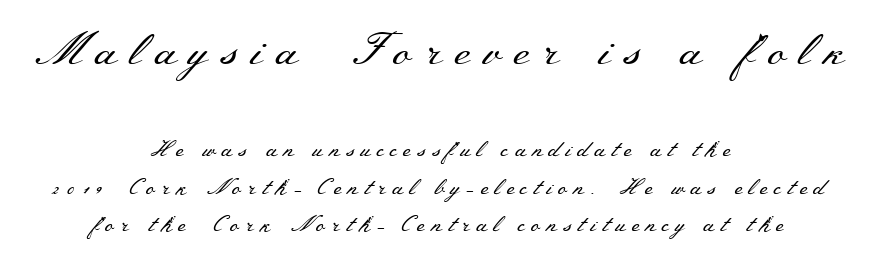
Q: Is the text bold? A: No.
Q: Is the text italic (slanted)? A: Yes.
Q: Is the typeface a serif or a sans-serif typeface? A: Serif.
Q: Is the text underlined? A: No.
Q: How is the paragraph aligned? A: Centered.
Q: Is the spacing between letters normal or unusually wide? A: Unusually wide.
Q: Is the spacing between lines tight, normal or loose? A: Normal.
Q: Which block of text is set in a larger size, the first (top) or the second (bottom)? A: The first (top) one.
Q: Width (condensed, normal, or wide)? A: Wide.
Q: Stroke contrast? A: Medium.
Q: x-height? A: Small.
Q: Monospaced? A: No.
